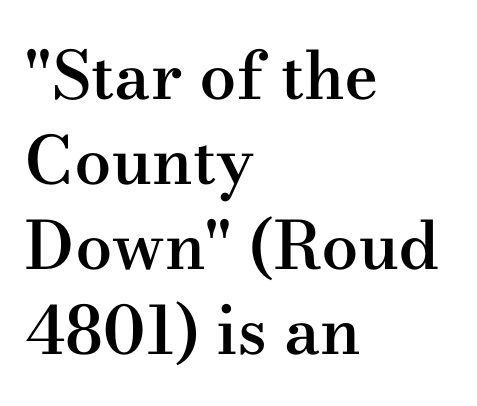
Q: Is the text bold? A: Semi-bold.
Q: Is the text italic (slanted)? A: No, it is upright.
Q: Is the typeface a serif or a sans-serif typeface? A: Serif.
Q: Is the text underlined? A: No.
Q: How is the paragraph aligned? A: Left-aligned.
Q: Is the spacing between letters normal or unusually wide? A: Normal.
Q: Is the spacing between lines tight, normal or loose? A: Normal.
Q: Width (condensed, normal, or wide)? A: Wide.
Q: Stroke contrast? A: Medium.
Q: x-height? A: Small.
Q: Monospaced? A: No.
